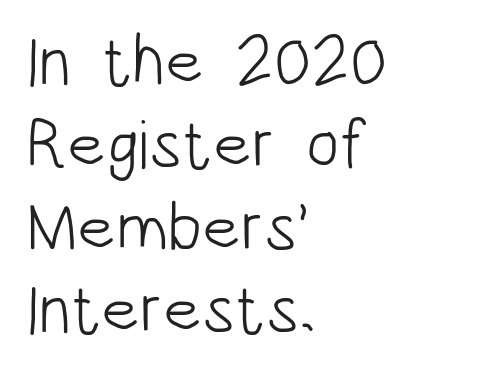
Q: Is the text bold? A: No.
Q: Is the text italic (slanted)? A: No, it is upright.
Q: Is the typeface a serif or a sans-serif typeface? A: Sans-serif.
Q: Is the text underlined? A: No.
Q: How is the paragraph aligned? A: Left-aligned.
Q: Is the spacing between letters normal or unusually wide? A: Normal.
Q: Width (condensed, normal, or wide)? A: Condensed.
Q: Stroke contrast? A: Low.
Q: x-height? A: Large.
Q: Monospaced? A: No.
